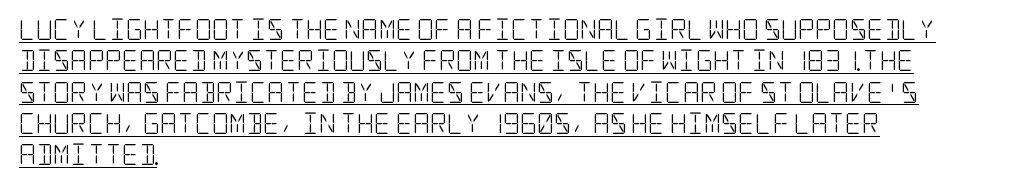
The image shows 21 px text type, upright; set left-aligned, normal line spacing (1.49x), normal letter spacing, underlined.
